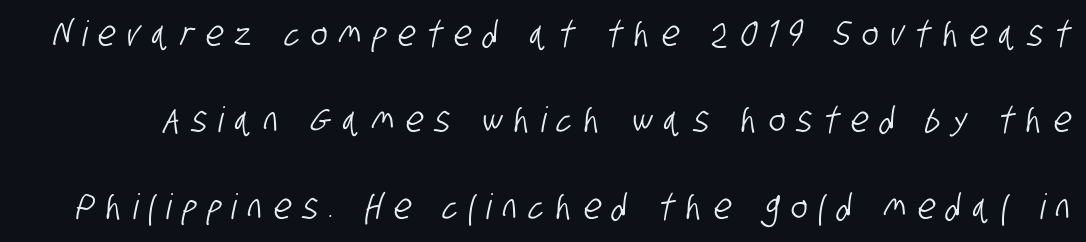
Q: Is the typeface a serif or a sans-serif typeface? A: Sans-serif.
Q: Is the text underlined? A: No.
Q: Is the spacing between letters normal or unusually wide? A: Unusually wide.
Q: Is the spacing between lines tight, normal or loose? A: Loose.
Q: Width (condensed, normal, or wide)? A: Condensed.
Q: Stroke contrast? A: Low.
Q: x-height? A: Large.
Q: Monospaced? A: No.
